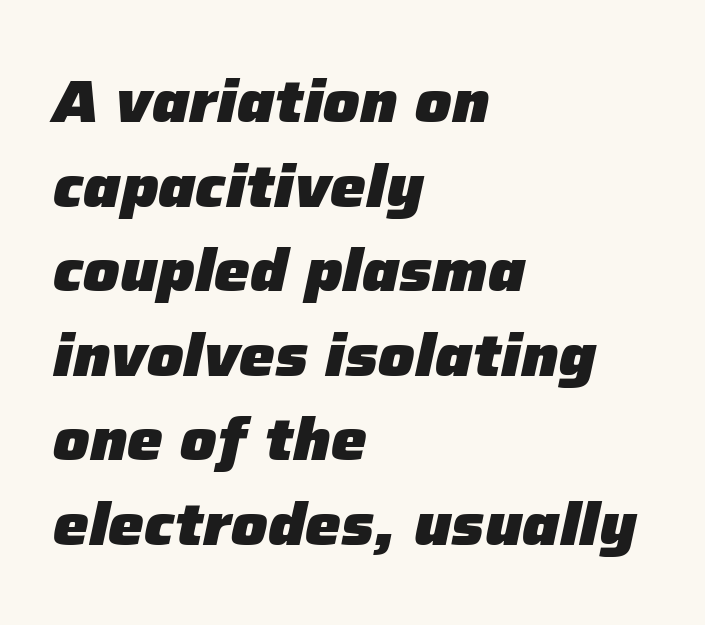
Reading down the block, your eye returns to a fixed left position each line. The lines sit at an ordinary, default distance from one another. As a designer I'd log this as weight 700, bold. Think of a printed novel: that variable character pitch is what you see here. When letters slant like this, we call the style italic.
